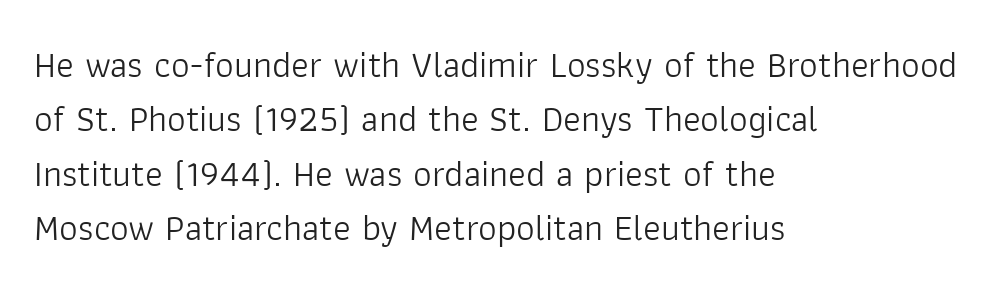
Q: Is the text bold? A: No.
Q: Is the text italic (slanted)? A: No, it is upright.
Q: Is the typeface a serif or a sans-serif typeface? A: Sans-serif.
Q: Is the text underlined? A: No.
Q: How is the paragraph aligned? A: Left-aligned.
Q: Is the spacing between letters normal or unusually wide? A: Normal.
Q: Is the spacing between lines tight, normal or loose? A: Normal.
Q: Width (condensed, normal, or wide)? A: Normal.
Q: Stroke contrast? A: Low.
Q: x-height? A: Medium.
Q: Monospaced? A: No.
